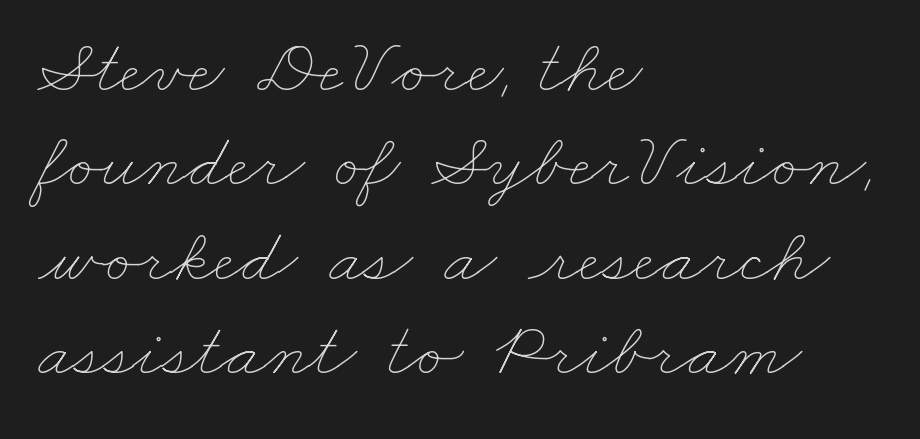
The image shows 78 px thin, wide type; set left-aligned, line spacing 1.21x, normal letter spacing, not underlined; low stroke contrast and a small x-height.
